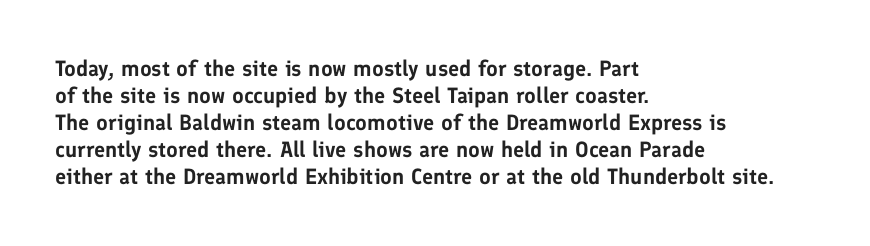
{"italic": "no", "underline": "no", "align": "left", "line_spacing_ratio": 1.23, "letter_spacing": "normal", "letter_spacing_em": 0.0, "glyph_px": 22}
